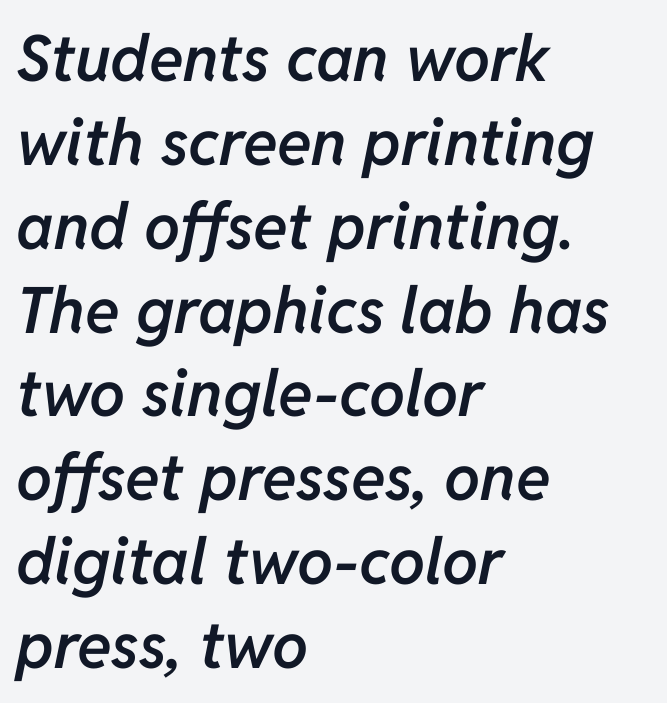
All the whitespace from short lines collects on the right. Is the letter spacing exaggerated? No — it looks like the ordinary default. Regular leading. Each glyph is drawn with semibold strokes, heavier than normal yet not fully bold. Each letter keeps its own natural width here, so spacing adapts to shape. Any mark beneath the type? The region is blank.
